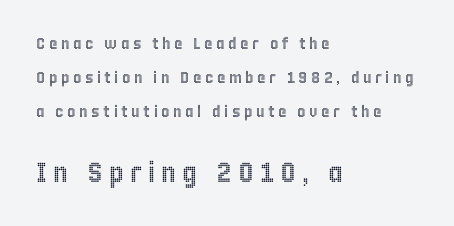
Q: Is the text italic (slanted)? A: No, it is upright.
Q: Is the text underlined? A: No.
Q: How is the paragraph aligned? A: Left-aligned.
Q: Is the spacing between letters normal or unusually wide? A: Unusually wide.
Q: Is the spacing between lines tight, normal or loose? A: Loose.
Q: Which block of text is set in a larger size, the first (top) or the second (bottom)? A: The second (bottom) one.
Q: Width (condensed, normal, or wide)? A: Condensed.
Q: x-height? A: Large.
Q: Monospaced? A: No.
